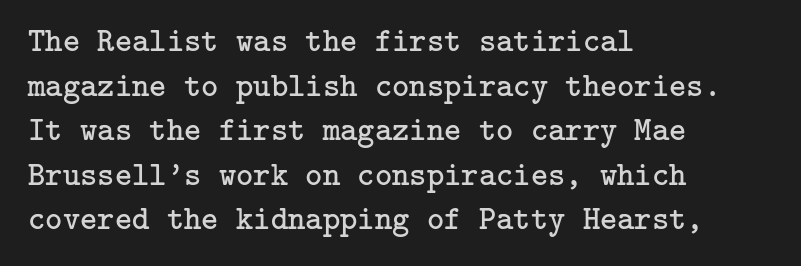
{"serif": "yes", "italic": "no", "bold": "no", "weight": "regular", "width": "normal", "stroke_contrast": "low", "x_height": "medium", "underline": "no", "align": "left", "line_spacing": "normal", "line_spacing_ratio": 1.35, "letter_spacing": "normal", "letter_spacing_em": 0.0, "glyph_px": 33}
